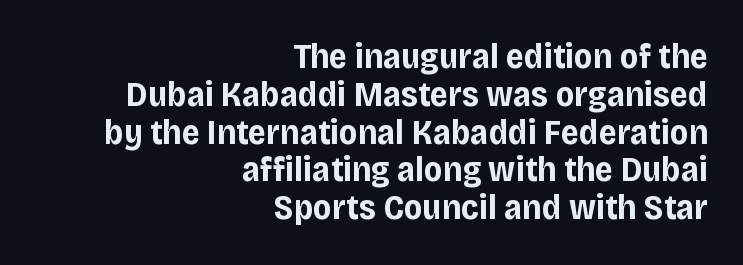
{"serif": "no", "italic": "no", "bold": "yes", "weight": "bold", "width": "normal", "stroke_contrast": "low", "x_height": "large", "monospaced": "no", "underline": "no", "align": "right", "line_spacing": "tight", "line_spacing_ratio": 1.08, "letter_spacing": "normal", "letter_spacing_em": 0.0, "glyph_px": 35}
